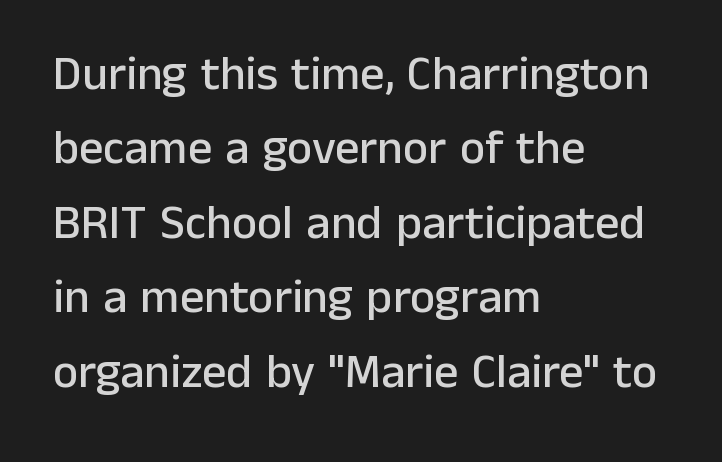
Q: Is the text italic (slanted)? A: No, it is upright.
Q: Is the typeface a serif or a sans-serif typeface? A: Sans-serif.
Q: Is the text underlined? A: No.
Q: How is the paragraph aligned? A: Left-aligned.
Q: Is the spacing between letters normal or unusually wide? A: Normal.
Q: Is the spacing between lines tight, normal or loose? A: Normal.
Q: Width (condensed, normal, or wide)? A: Normal.
Q: Stroke contrast? A: Low.
Q: x-height? A: Medium.
Q: Monospaced? A: No.
